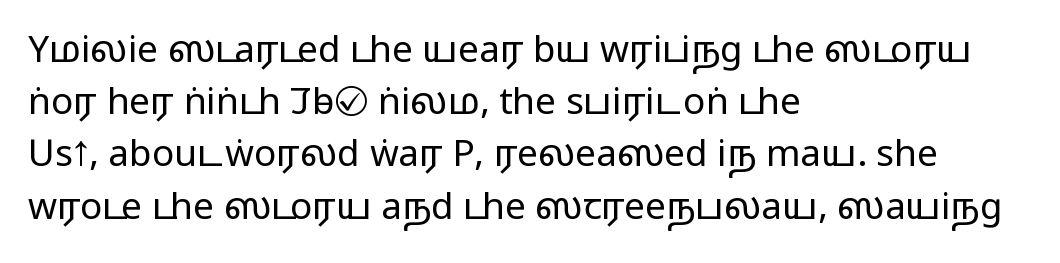
Between one letter and the next there's only the usual sliver of space. Each row of text sits above clean, open space. The letters advance in unequal steps, a hallmark of proportional type. A quiet, ordinary-to-light weight characterises the typeface.
